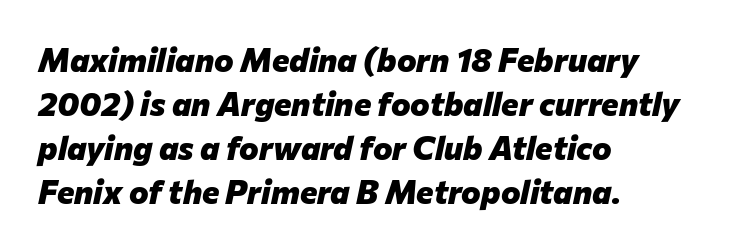
{"italic": "yes", "lean": "right", "slant_degrees": 12, "bold": "yes", "weight": "heavy", "width": "normal", "stroke_contrast": "low", "x_height": "medium", "monospaced": "no", "underline": "no", "align": "left", "line_spacing": "normal", "line_spacing_ratio": 1.33, "letter_spacing": "normal", "letter_spacing_em": 0.0, "glyph_px": 33}
